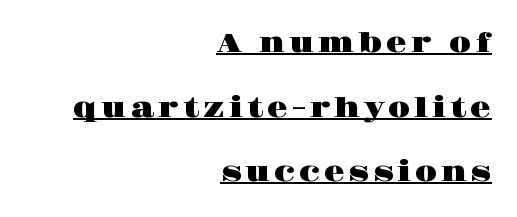
{"italic": "no", "underline": "yes", "align": "right", "line_spacing": "loose", "line_spacing_ratio": 2.39, "glyph_px": 27}
